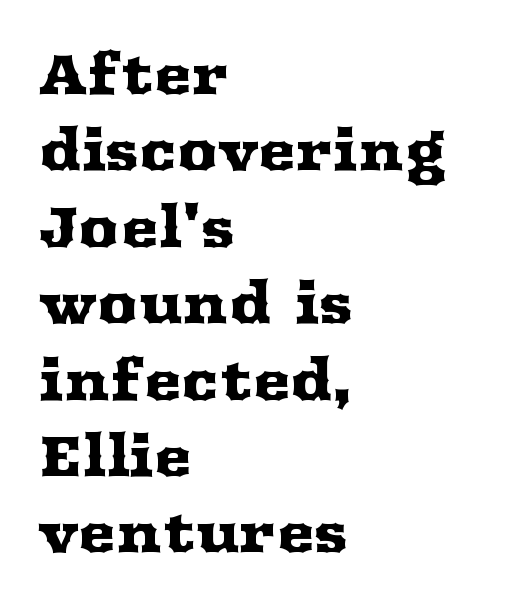
The image shows 57 px wide serif type, upright; set left-aligned, normal line spacing (1.34x), normal letter spacing, not underlined; medium stroke contrast and a medium x-height.
